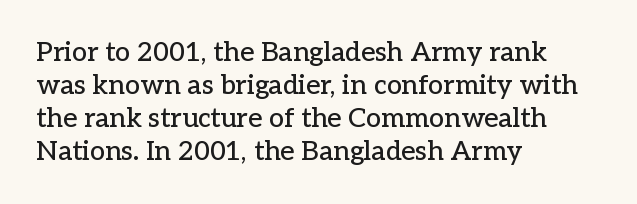
No extra tracking has been applied to these lines. Check the space under the baseline: it is left empty. The font's upright variant was chosen for this text. Casual observation: everything's shoved over to the left.
